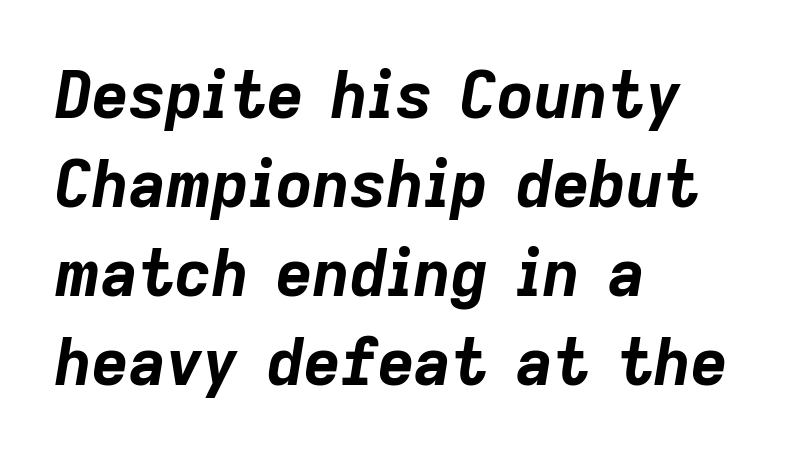
{"italic": "yes", "lean": "right", "slant_degrees": 9, "bold": "yes", "weight": "bold", "width": "normal", "stroke_contrast": "low", "x_height": "medium", "monospaced": "no", "underline": "no", "align": "left", "line_spacing": "normal", "line_spacing_ratio": 1.39, "letter_spacing": "normal", "letter_spacing_em": 0.0, "glyph_px": 64}
